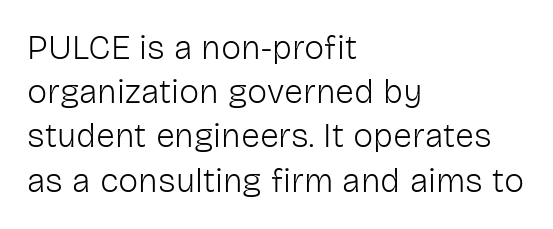
One-word summary of the alignment: left. Notice how the stems are strictly vertical — no italics here. Whoever set this chose a conventional vertical rhythm. Each stroke keeps to a modest, everyday thickness or less. Here the designer chose a conventional face with non-uniform glyph widths. The specimen omits any rule beneath the text block's lines.
